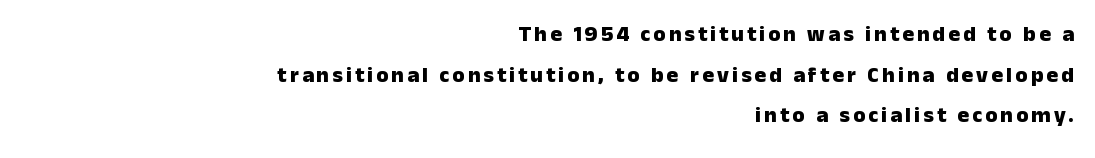
The image shows 22 px bold type, upright; set right-aligned, line spacing 1.85x, not underlined.
